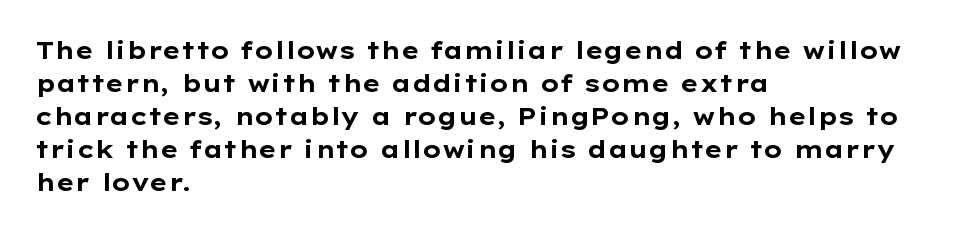
{"italic": "no", "bold": "yes", "underline": "no", "align": "left", "line_spacing": "normal", "line_spacing_ratio": 1.38, "letter_spacing": "normal", "letter_spacing_em": 0.0, "glyph_px": 24}
